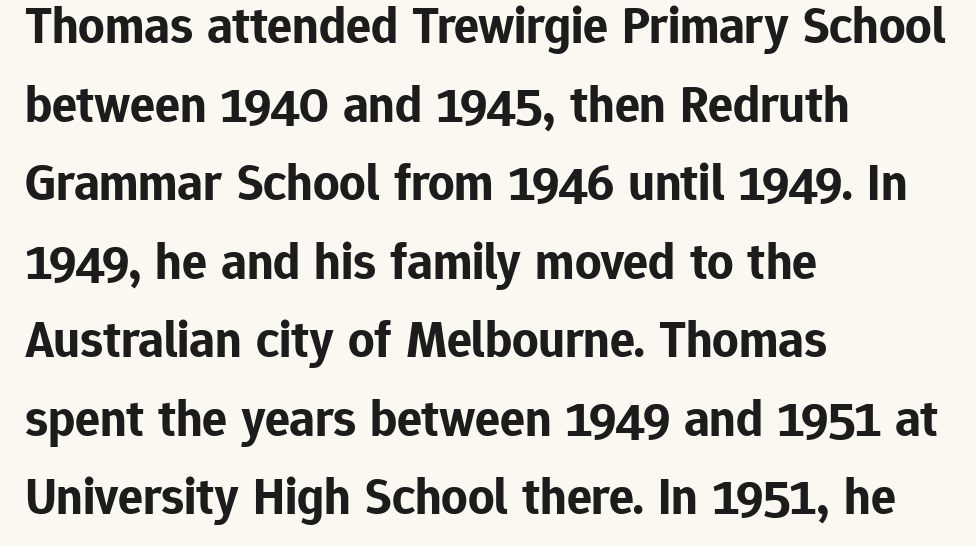
{"serif": "no", "italic": "no", "bold": "yes", "weight": "bold", "width": "normal", "stroke_contrast": "low", "x_height": "medium", "monospaced": "no", "underline": "no", "align": "left", "line_spacing": "normal", "line_spacing_ratio": 1.51, "letter_spacing": "normal", "letter_spacing_em": 0.0, "glyph_px": 52}
